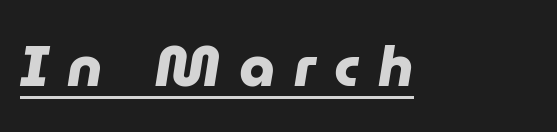
The image shows 57 px heavy sans-serif type; set unusually wide letter spacing (+0.33 em), underlined; low stroke contrast and a medium x-height.
